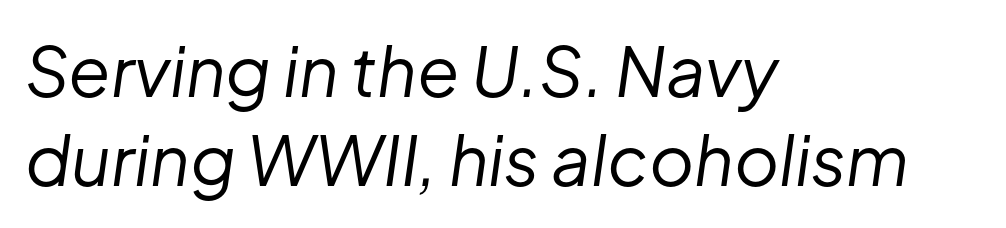
The image shows 69 px regular-weight type, italic (leaning right); set left-aligned, normal line spacing (1.29x), normal letter spacing, not underlined; low stroke contrast and a medium x-height.
